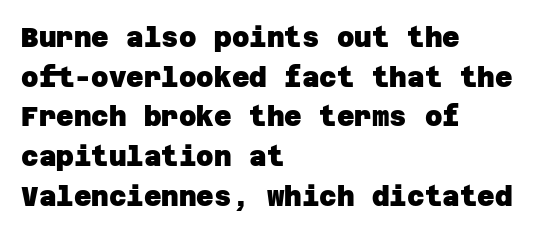
The image shows 27 px bold type; set left-aligned, normal line spacing (1.47x), normal letter spacing, not underlined.
